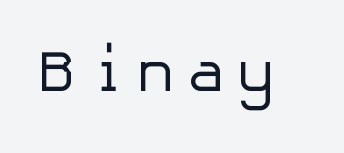
Q: Is the text bold? A: No.
Q: Is the text italic (slanted)? A: No, it is upright.
Q: Is the typeface a serif or a sans-serif typeface? A: Sans-serif.
Q: Is the text underlined? A: No.
Q: Width (condensed, normal, or wide)? A: Normal.
Q: Stroke contrast? A: Low.
Q: x-height? A: Medium.
